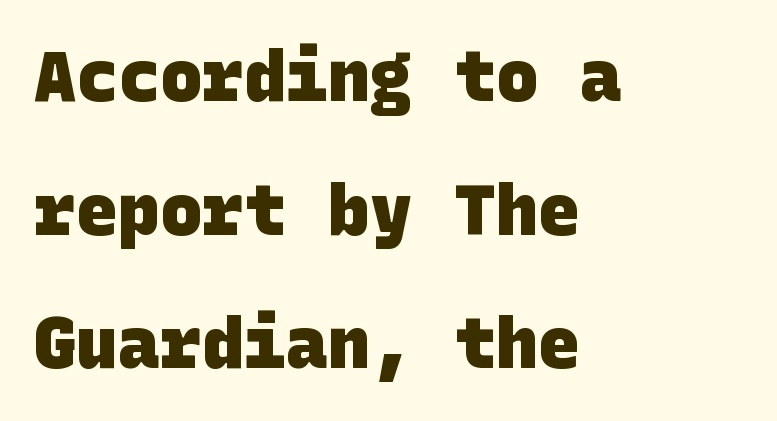
Q: Is the text bold? A: Yes.
Q: Is the typeface a serif or a sans-serif typeface? A: Sans-serif.
Q: Is the text underlined? A: No.
Q: How is the paragraph aligned? A: Left-aligned.
Q: Is the spacing between letters normal or unusually wide? A: Normal.
Q: Is the spacing between lines tight, normal or loose? A: Loose.
Q: Width (condensed, normal, or wide)? A: Normal.
Q: Stroke contrast? A: Low.
Q: x-height? A: Large.
